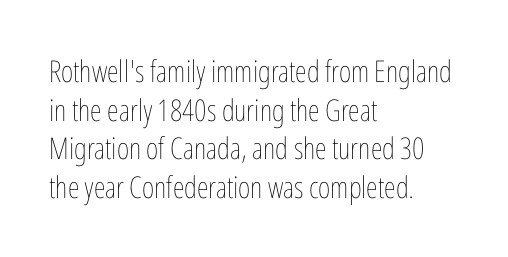
Q: Is the text bold? A: No.
Q: Is the text italic (slanted)? A: No, it is upright.
Q: Is the text underlined? A: No.
Q: How is the paragraph aligned? A: Left-aligned.
Q: Is the spacing between letters normal or unusually wide? A: Normal.
Q: Is the spacing between lines tight, normal or loose? A: Normal.
Q: Width (condensed, normal, or wide)? A: Condensed.
Q: Stroke contrast? A: Low.
Q: x-height? A: Medium.
Q: Monospaced? A: No.
